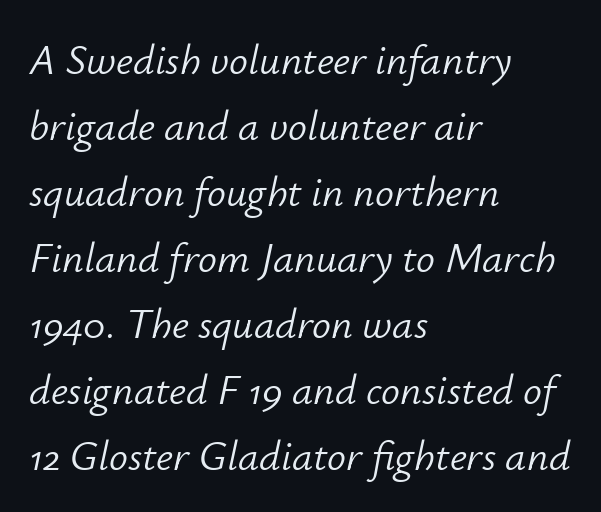
Q: Is the text bold? A: No.
Q: Is the text italic (slanted)? A: Yes, it leans right by about 12 degrees.
Q: Is the text underlined? A: No.
Q: How is the paragraph aligned? A: Left-aligned.
Q: Is the spacing between letters normal or unusually wide? A: Normal.
Q: Is the spacing between lines tight, normal or loose? A: Normal.
Q: Width (condensed, normal, or wide)? A: Normal.
Q: Stroke contrast? A: Low.
Q: x-height? A: Small.
Q: Monospaced? A: No.
